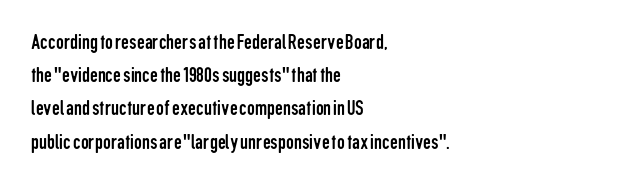
The image shows 22 px text type, upright; set left-aligned, normal line spacing (1.51x), normal letter spacing, not underlined.
